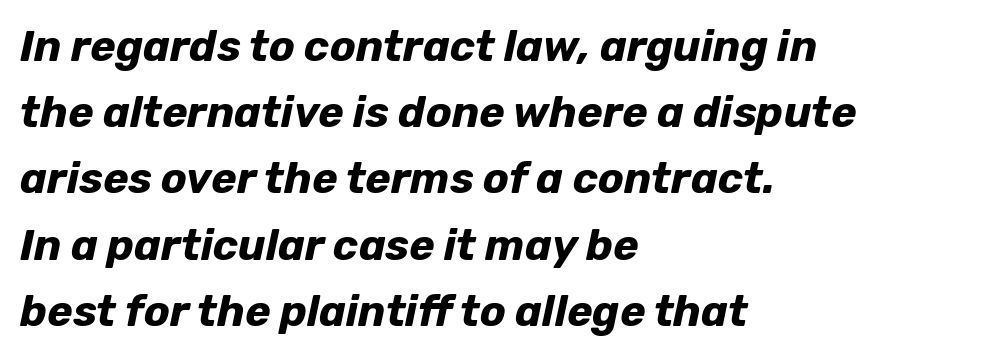
Is the type bold? Yes — the strokes are clearly thick and heavy. Descenders hang freely into open space. Slanted lettering throughout. The lines sit at an ordinary, default distance from one another. These lines are set flush left with a ragged right edge.
